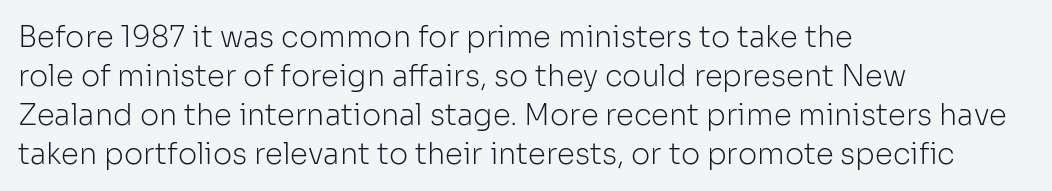
Q: Is the text bold? A: No.
Q: Is the text italic (slanted)? A: No, it is upright.
Q: Is the typeface a serif or a sans-serif typeface? A: Sans-serif.
Q: Is the text underlined? A: No.
Q: How is the paragraph aligned? A: Left-aligned.
Q: Is the spacing between letters normal or unusually wide? A: Normal.
Q: Is the spacing between lines tight, normal or loose? A: Normal.
Q: Width (condensed, normal, or wide)? A: Normal.
Q: Stroke contrast? A: Low.
Q: x-height? A: Medium.
Q: Monospaced? A: No.
